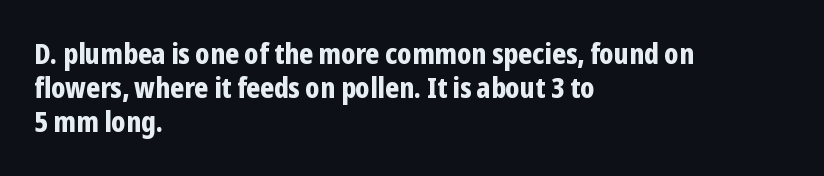
Q: Is the text bold? A: Yes.
Q: Is the text italic (slanted)? A: No, it is upright.
Q: Is the typeface a serif or a sans-serif typeface? A: Sans-serif.
Q: Is the text underlined? A: No.
Q: How is the paragraph aligned? A: Left-aligned.
Q: Is the spacing between letters normal or unusually wide? A: Normal.
Q: Width (condensed, normal, or wide)? A: Condensed.
Q: Stroke contrast? A: Low.
Q: x-height? A: Medium.
Q: Monospaced? A: No.
